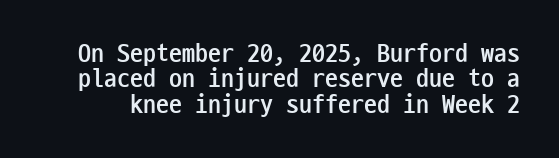
Q: Is the text bold? A: Yes.
Q: Is the text italic (slanted)? A: No, it is upright.
Q: Is the text underlined? A: No.
Q: Is the spacing between letters normal or unusually wide? A: Normal.
Q: Is the spacing between lines tight, normal or loose? A: Tight.
